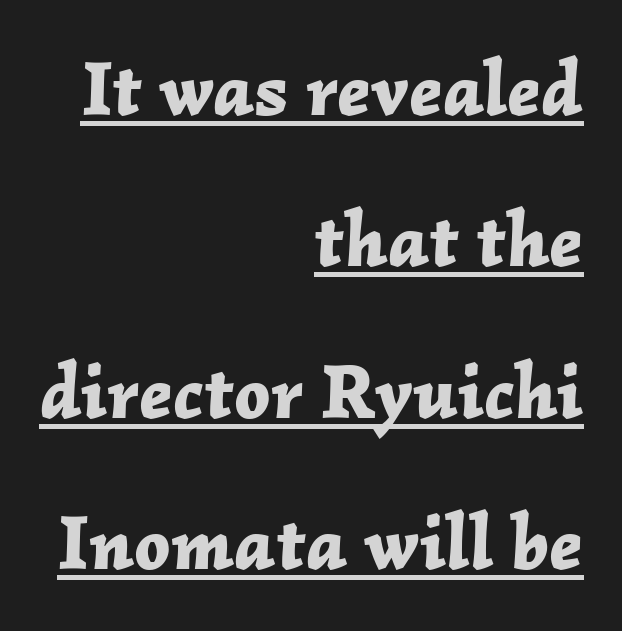
The image shows 78 px bold type, italic (leaning right); set right-aligned, loose line spacing (1.94x), normal letter spacing, underlined; low stroke contrast and a medium x-height.
